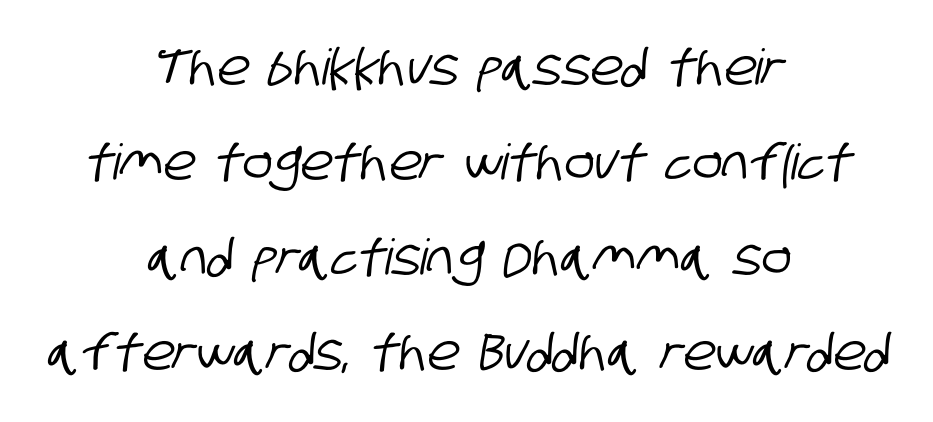
{"serif": "no", "width": "condensed", "stroke_contrast": "low", "x_height": "large", "monospaced": "no", "underline": "no", "align": "center", "line_spacing": "loose", "line_spacing_ratio": 1.94, "letter_spacing": "normal", "letter_spacing_em": 0.0, "glyph_px": 49}
